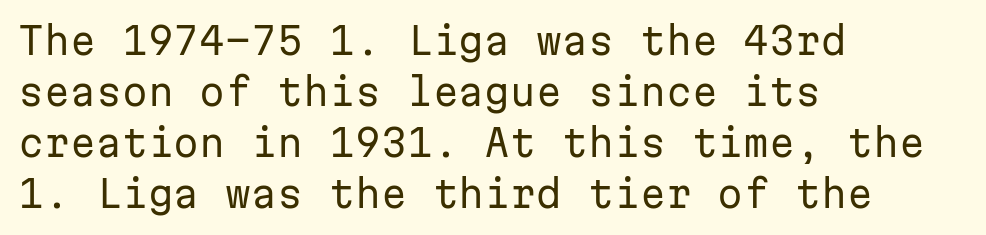
{"serif": "no", "italic": "no", "bold": "no", "weight": "regular", "width": "normal", "stroke_contrast": "low", "x_height": "medium", "monospaced": "yes", "underline": "no", "align": "left", "line_spacing": "normal", "line_spacing_ratio": 1.38, "letter_spacing": "normal", "letter_spacing_em": 0.0, "glyph_px": 37}
